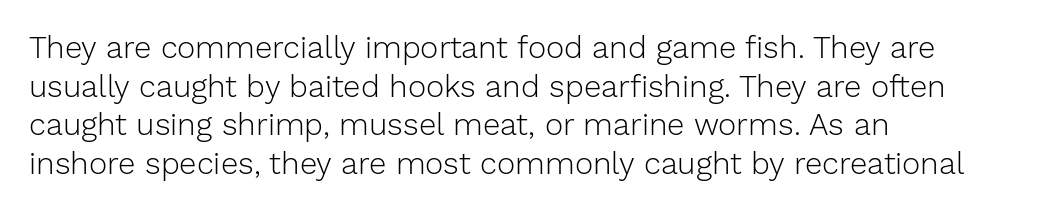
The image shows 31 px light sans-serif type, upright; set left-aligned, normal line spacing (1.25x), normal letter spacing, not underlined; low stroke contrast and a medium x-height.
